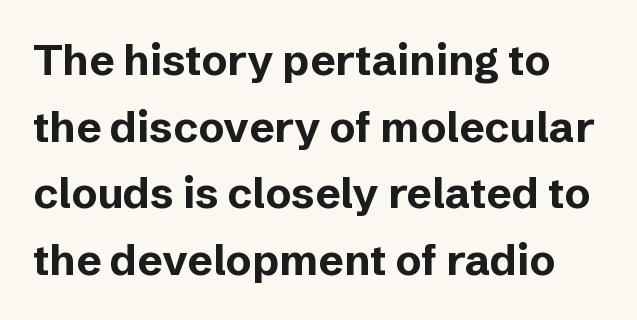
{"serif": "no", "italic": "no", "bold": "yes", "weight": "bold", "width": "normal", "stroke_contrast": "low", "x_height": "medium", "monospaced": "no", "underline": "no", "line_spacing": "normal", "line_spacing_ratio": 1.55, "letter_spacing": "normal", "letter_spacing_em": 0.0, "glyph_px": 43}
